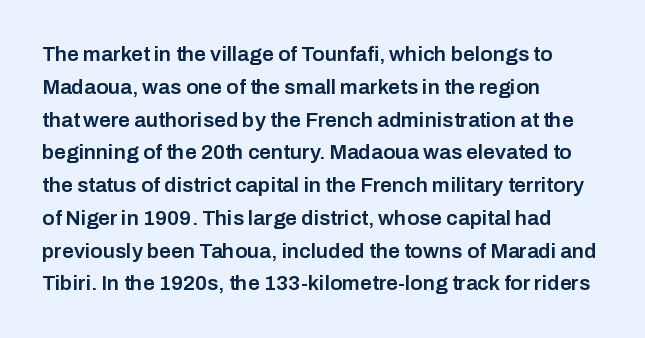
Q: Is the text bold? A: Semi-bold.
Q: Is the text italic (slanted)? A: No, it is upright.
Q: Is the text underlined? A: No.
Q: How is the paragraph aligned? A: Left-aligned.
Q: Is the spacing between letters normal or unusually wide? A: Normal.
Q: Is the spacing between lines tight, normal or loose? A: Normal.
